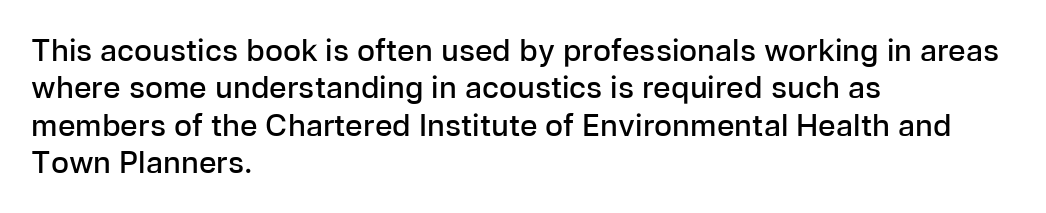
The type family on display is of the sans-serif kind. Compared with typical paragraphs, the rows here are spaced about the same. Stems and bowls a touch heavier than normal — semibold. A student would call this left alignment; a typographer would say flush left, rag right. Posture: upright roman.
